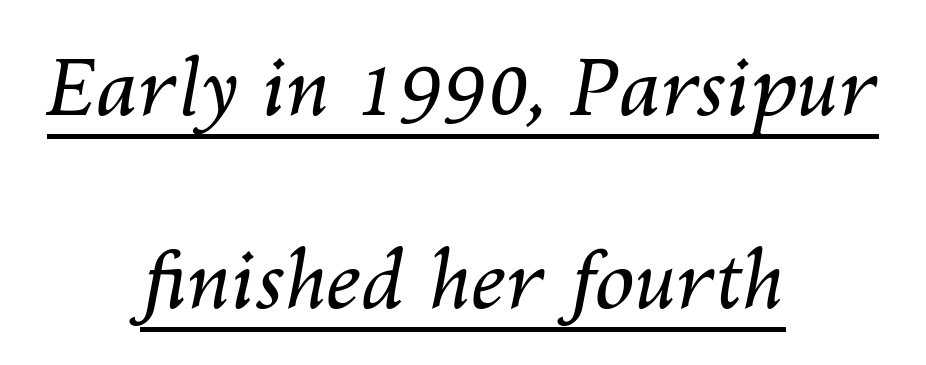
The image shows 80 px regular-weight type, italic (leaning right); set centered, loose line spacing (2.41x), normal letter spacing, underlined; medium stroke contrast and a medium x-height.
